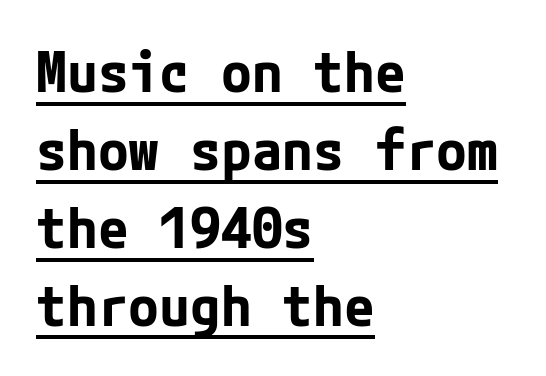
The image shows 56 px bold sans-serif type, upright; set left-aligned, normal line spacing (1.39x), normal letter spacing, underlined; low stroke contrast and a medium x-height.
